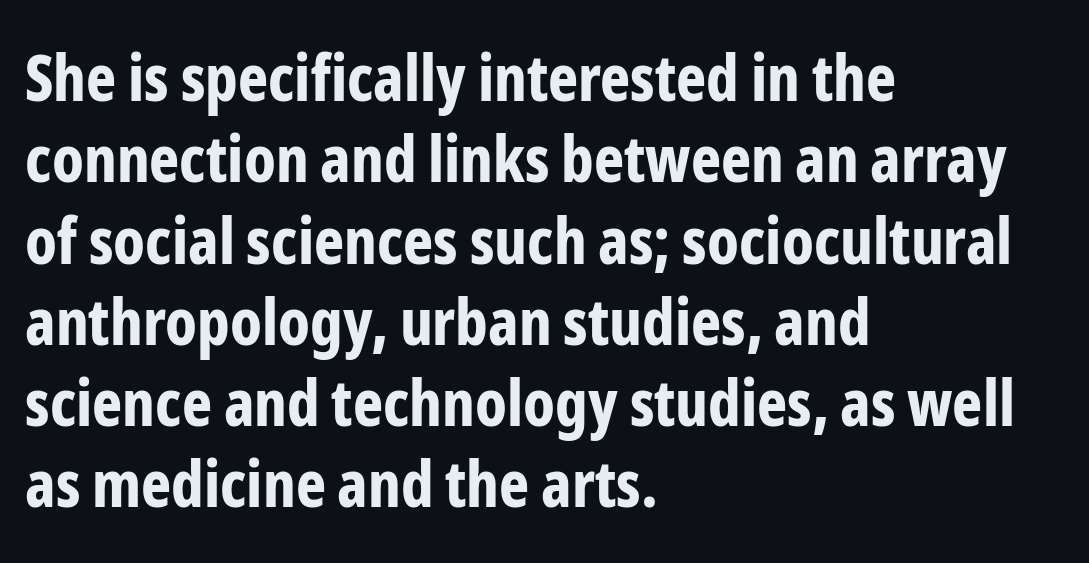
{"serif": "no", "italic": "no", "bold": "yes", "weight": "bold", "width": "condensed", "stroke_contrast": "low", "x_height": "medium", "monospaced": "no", "underline": "no", "align": "left", "line_spacing": "normal", "line_spacing_ratio": 1.27, "letter_spacing": "normal", "letter_spacing_em": 0.0, "glyph_px": 64}
